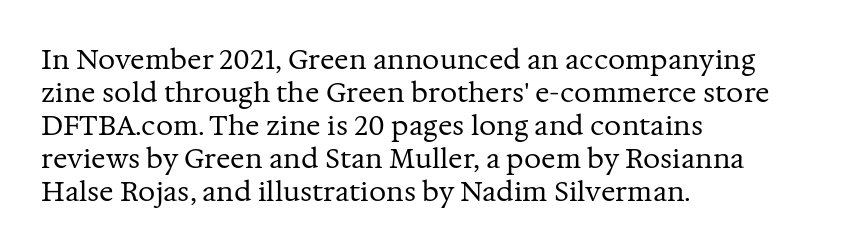
Q: Is the text bold? A: No.
Q: Is the text italic (slanted)? A: No, it is upright.
Q: Is the text underlined? A: No.
Q: How is the paragraph aligned? A: Left-aligned.
Q: Is the spacing between letters normal or unusually wide? A: Normal.
